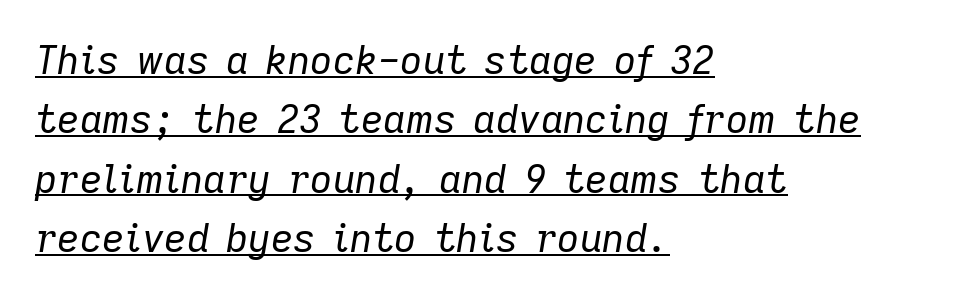
{"italic": "yes", "lean": "right", "slant_degrees": 9, "bold": "no", "weight": "regular", "width": "normal", "stroke_contrast": "low", "x_height": "medium", "monospaced": "no", "underline": "yes", "align": "left", "line_spacing": "normal", "line_spacing_ratio": 1.52, "letter_spacing": "normal", "letter_spacing_em": 0.0, "glyph_px": 39}
